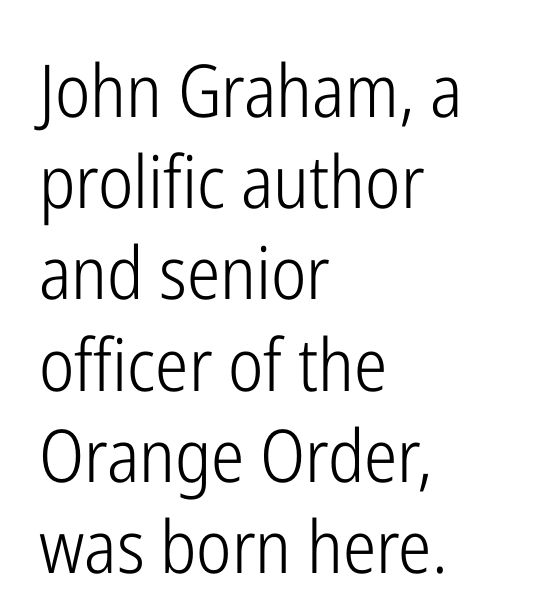
The image shows 73 px light, condensed sans-serif type, upright; set left-aligned, normal line spacing (1.25x), normal letter spacing, not underlined; low stroke contrast and a medium x-height.
